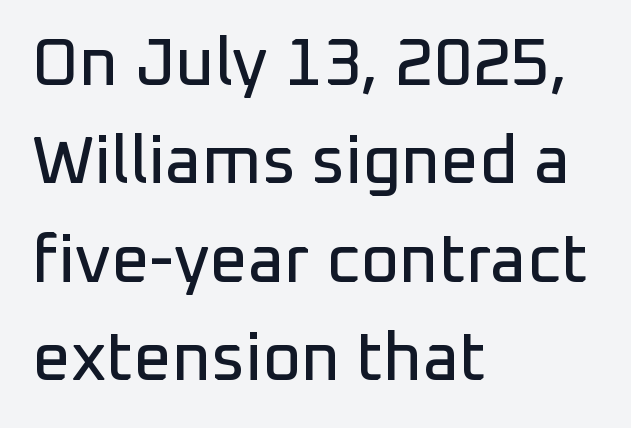
The image shows 67 px sans-serif type, upright; set left-aligned, normal line spacing (1.47x), normal letter spacing, not underlined; low stroke contrast and a medium x-height.
